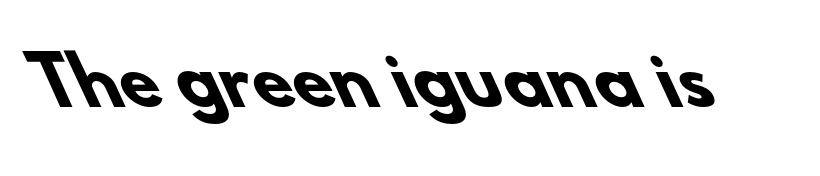
Look at the bottom of the vertical strokes: they stop flat, with no serifs. Character widths vary here, with narrow letters taking less room than wide ones. Rule under the text: the space is simply empty. The letters are bold, with thick, heavy strokes. Caption: standard tracking, unaltered.
